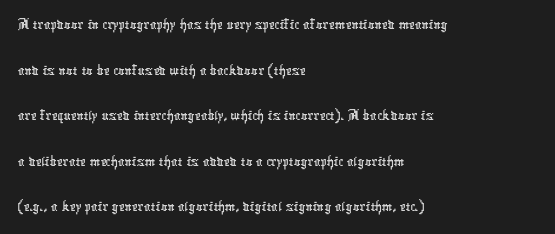
{"serif": "no", "width": "condensed", "stroke_contrast": "low", "x_height": "medium", "monospaced": "no", "underline": "no", "align": "left", "line_spacing": "normal", "line_spacing_ratio": 1.38, "letter_spacing": "normal", "letter_spacing_em": 0.0, "glyph_px": 33}
